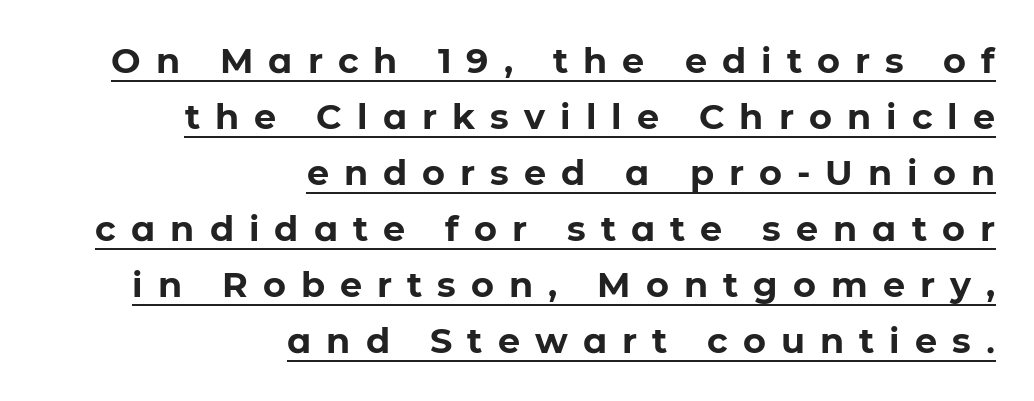
The image shows 35 px bold sans-serif type, upright; set right-aligned, normal line spacing (1.6x), unusually wide letter spacing (+0.43 em), underlined; low stroke contrast and a medium x-height.
